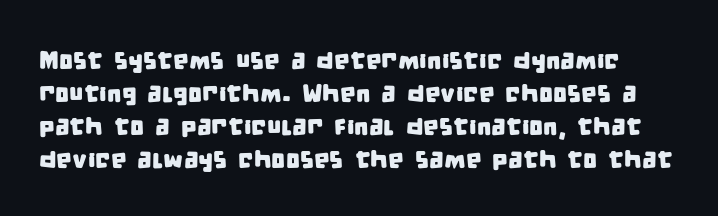
Horizontal bands of white between lines are of average thickness. The words here are not underlined. The rendering keeps characters at their native spacing.
